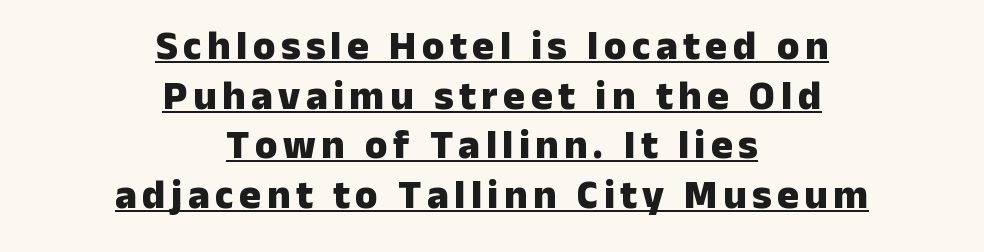
Leftover space on each line is divided equally before and after the words. Think of a printed novel: that variable character pitch is what you see here. Typesetter's note: full bold, strokes at maximum text heaviness. Every character sits straight up, as roman type does. Nothing sits at the stroke ends, so this counts as sans-serif.
